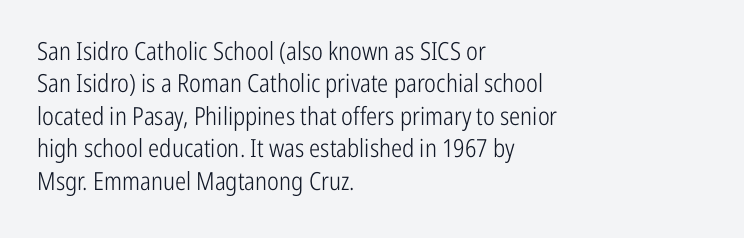
Q: Is the text bold? A: No.
Q: Is the text italic (slanted)? A: No, it is upright.
Q: Is the text underlined? A: No.
Q: How is the paragraph aligned? A: Left-aligned.
Q: Is the spacing between letters normal or unusually wide? A: Normal.
Q: Is the spacing between lines tight, normal or loose? A: Normal.
